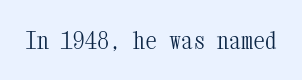
{"italic": "no", "bold": "no", "underline": "no", "letter_spacing": "normal", "letter_spacing_em": 0.0, "glyph_px": 24}
